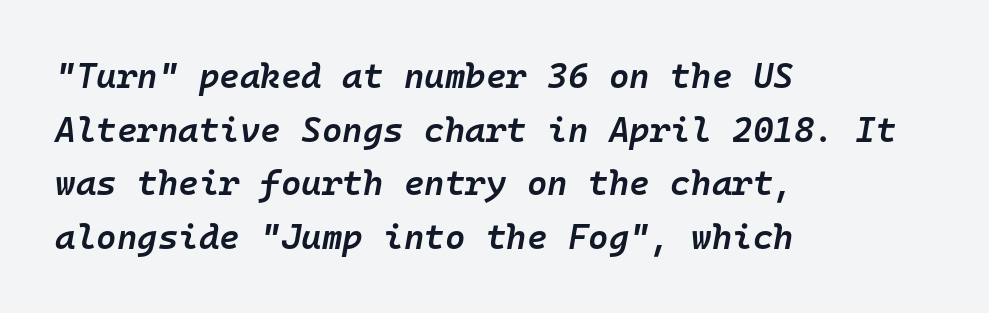
Q: Is the text bold? A: Semi-bold.
Q: Is the text italic (slanted)? A: Yes, it leans right by about 10 degrees.
Q: Is the text underlined? A: No.
Q: How is the paragraph aligned? A: Left-aligned.
Q: Is the spacing between letters normal or unusually wide? A: Normal.
Q: Is the spacing between lines tight, normal or loose? A: Normal.
Q: Width (condensed, normal, or wide)? A: Normal.
Q: Stroke contrast? A: Low.
Q: x-height? A: Medium.
Q: Monospaced? A: Yes.
